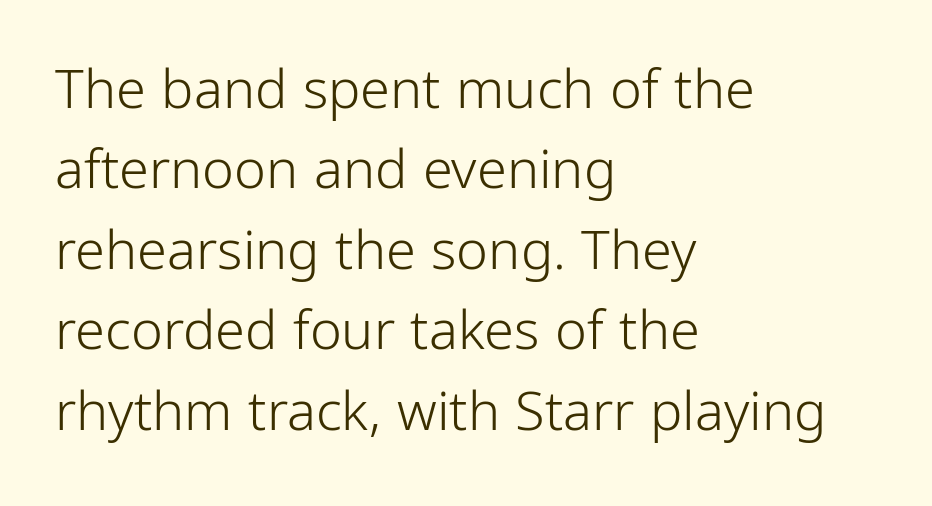
Interline gaps are of average width in this sample. Underlining? Definitely not there. The typeface chosen for these lines omits serifs. All the whitespace from short lines collects on the right.
